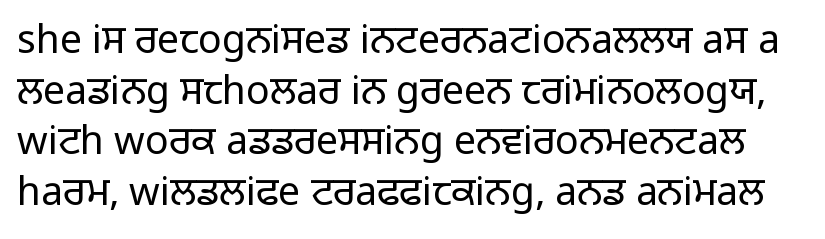
Q: Is the text bold? A: No.
Q: Is the text italic (slanted)? A: No, it is upright.
Q: Is the typeface a serif or a sans-serif typeface? A: Sans-serif.
Q: Is the text underlined? A: No.
Q: Is the spacing between letters normal or unusually wide? A: Normal.
Q: Is the spacing between lines tight, normal or loose? A: Normal.
Q: Width (condensed, normal, or wide)? A: Normal.
Q: Stroke contrast? A: Low.
Q: x-height? A: Medium.
Q: Monospaced? A: No.
